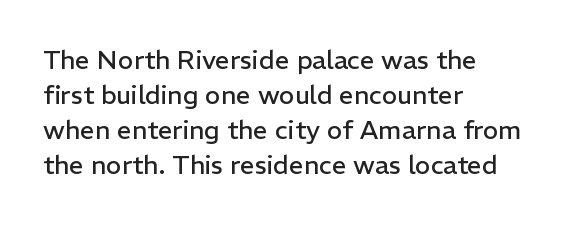
{"italic": "no", "bold": "no", "underline": "no", "align": "left", "line_spacing": "normal", "line_spacing_ratio": 1.34, "letter_spacing": "normal", "letter_spacing_em": 0.0, "glyph_px": 26}
